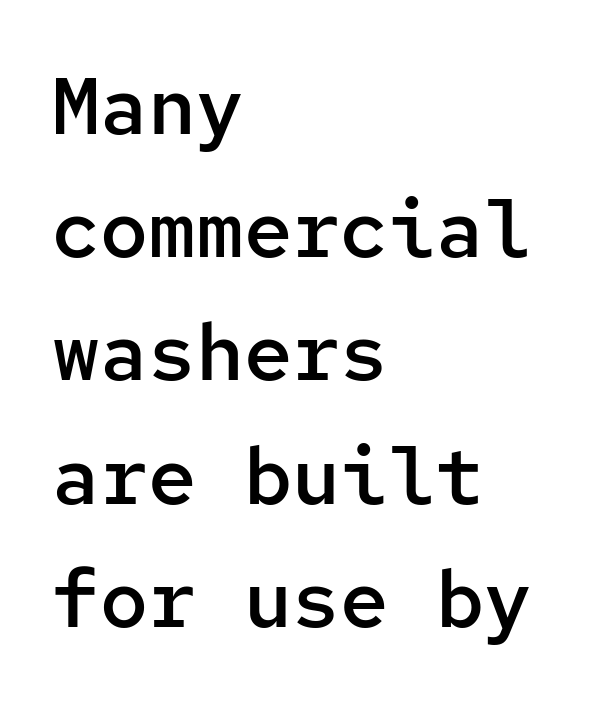
The image shows 80 px semibold sans-serif type, upright, monospaced; set left-aligned, normal line spacing (1.54x), normal letter spacing, not underlined; low stroke contrast and a medium x-height.
